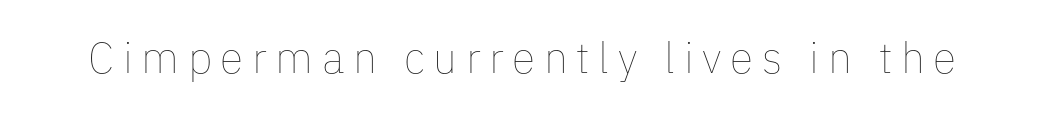
Ordinary non-slanted type is in use. Spacing between characters has been opened up far beyond the box default. Type without underlining. No letter is thick-stroked: the sample isn't bold.
